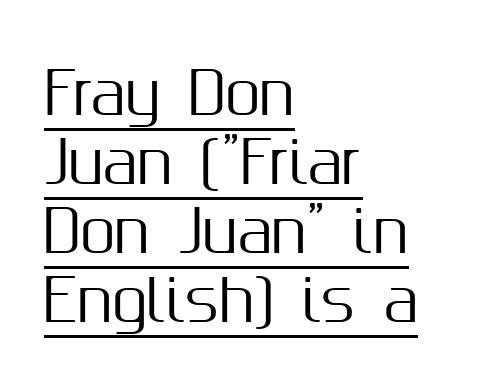
{"serif": "no", "italic": "no", "width": "normal", "stroke_contrast": "medium", "x_height": "medium", "monospaced": "no", "underline": "yes", "align": "left", "line_spacing_ratio": 1.21, "letter_spacing": "normal", "letter_spacing_em": 0.0, "glyph_px": 57}
